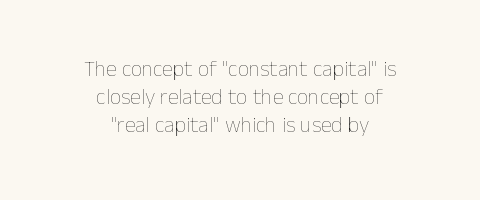
{"italic": "no", "bold": "no", "underline": "no", "align": "center", "line_spacing": "normal", "line_spacing_ratio": 1.27, "letter_spacing": "normal", "letter_spacing_em": 0.0, "glyph_px": 22}
